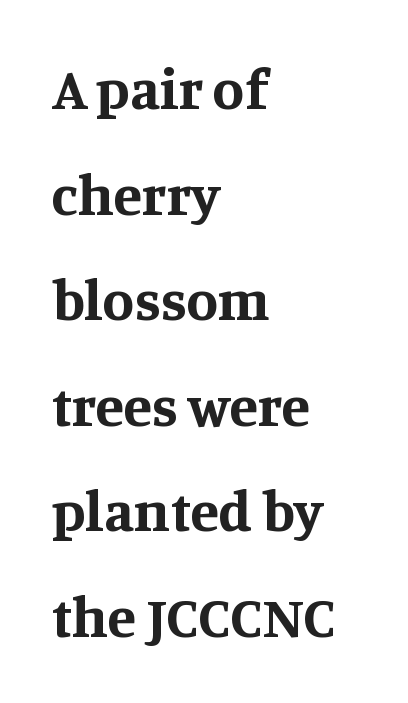
The image shows 58 px bold serif type, upright; set left-aligned, line spacing 1.82x, normal letter spacing, not underlined; medium stroke contrast and a large x-height.
